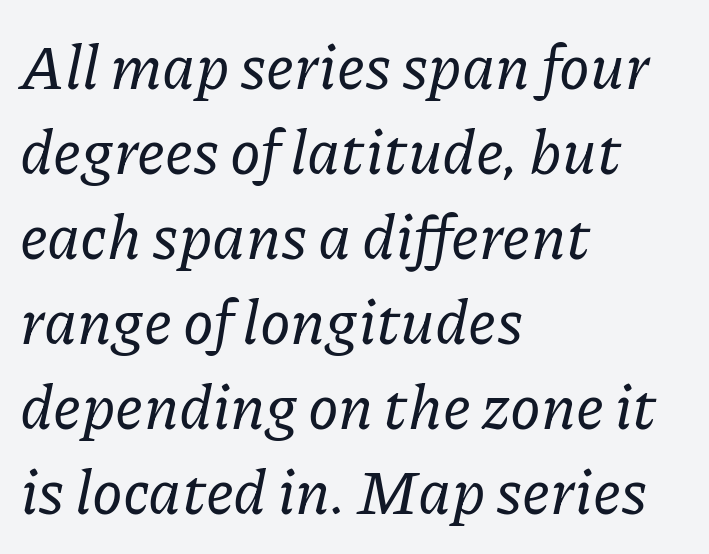
Q: Is the text italic (slanted)? A: Yes, it leans right by about 11 degrees.
Q: Is the typeface a serif or a sans-serif typeface? A: Serif.
Q: Is the text underlined? A: No.
Q: How is the paragraph aligned? A: Left-aligned.
Q: Is the spacing between letters normal or unusually wide? A: Normal.
Q: Is the spacing between lines tight, normal or loose? A: Normal.
Q: Width (condensed, normal, or wide)? A: Normal.
Q: Stroke contrast? A: Low.
Q: x-height? A: Medium.
Q: Monospaced? A: No.
